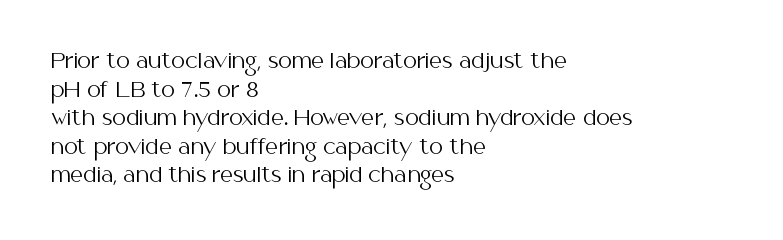
Honestly, the letter spacing is just normal — you wouldn't notice it. Every row of glyphs begins at an identical x-position on the left. The lettering holds an erect, upright posture throughout. A typesetter would call this leading conventional body-copy spacing.
